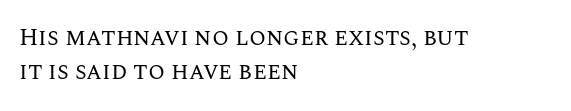
The image shows 24 px text type, upright; set left-aligned, normal line spacing (1.42x), normal letter spacing, not underlined.
